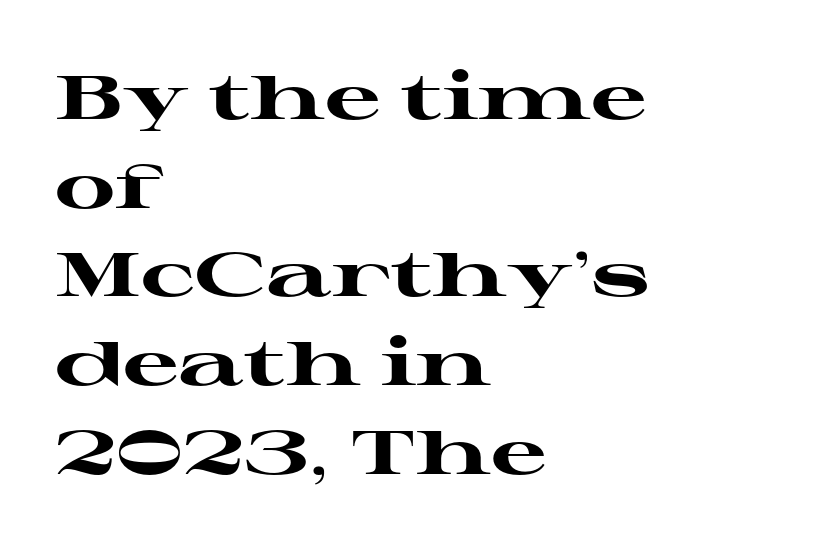
All the whitespace from short lines collects on the right. The lettering holds an erect, upright posture throughout. The leading is moderate, giving the passage an even texture. The designer went with a serif here, giving each stem small feet. The glyphs have the mass of a bold cut. Beneath every word, the page is bare.
